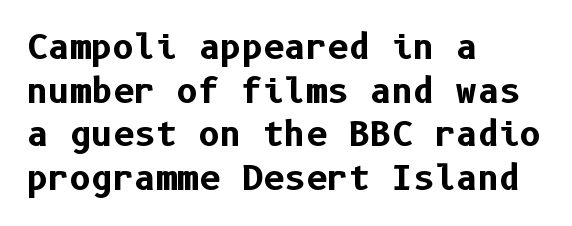
{"serif": "no", "italic": "no", "bold": "yes", "weight": "bold", "width": "normal", "stroke_contrast": "low", "x_height": "medium", "underline": "no", "align": "left", "line_spacing": "normal", "line_spacing_ratio": 1.32, "letter_spacing": "normal", "letter_spacing_em": 0.0, "glyph_px": 33}
